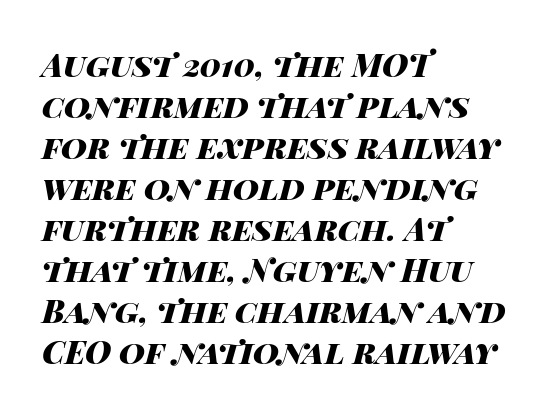
The image shows 32 px heavy, wide type, italic (leaning right); set left-aligned, normal line spacing (1.28x), normal letter spacing, not underlined; high stroke contrast and a large x-height.
